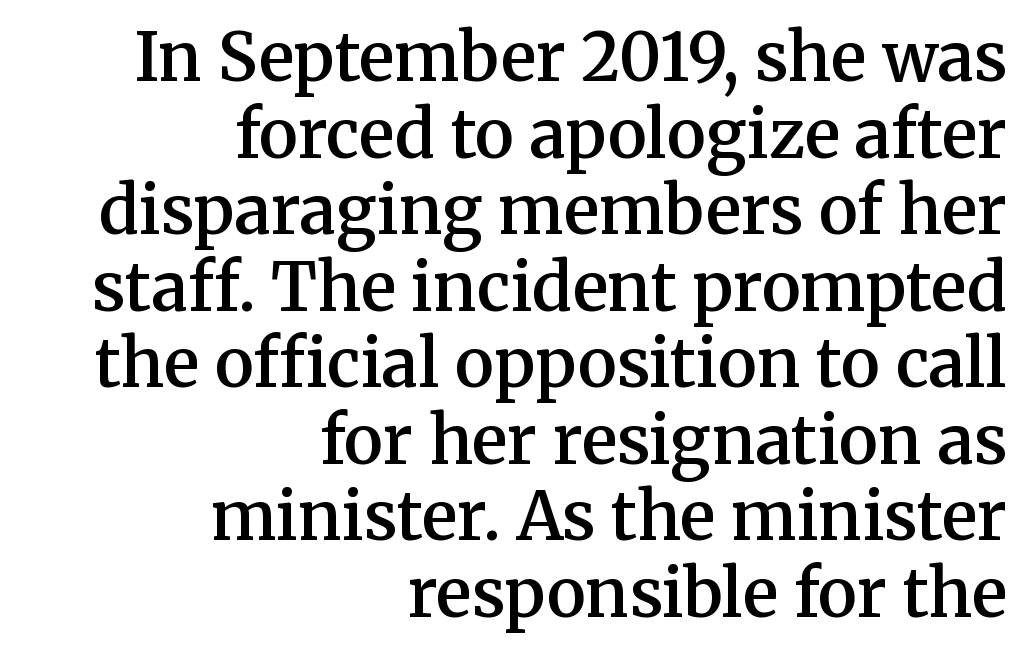
Designer's note — italics off, roman on. Each glyph is drawn with semibold strokes, heavier than normal yet not fully bold. Examine the stroke ends and you'll spot serifs. Does the copy run flush right? Yes — the right margin is perfectly even. A typesetter would call this zero additional tracking. Note the varied advance widths — an 'i' is clearly narrower than an 'm'.
